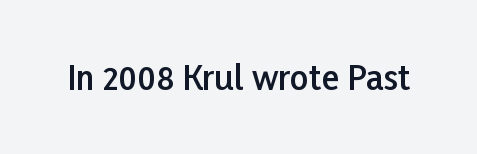
These lines keep a tight, regular rhythm from letter to letter. Do the characters align in a grid? No, the font is proportional. Only glyphs here, with clear space below each row. The font's upright variant was chosen for this text.
